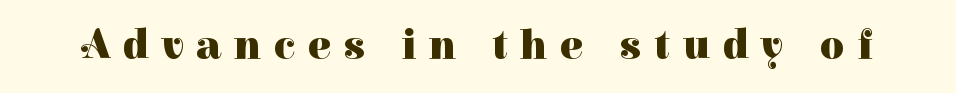
The image shows 42 px heavy serif type, upright; set unusually wide letter spacing (+0.31 em), not underlined; high stroke contrast and a medium x-height.
